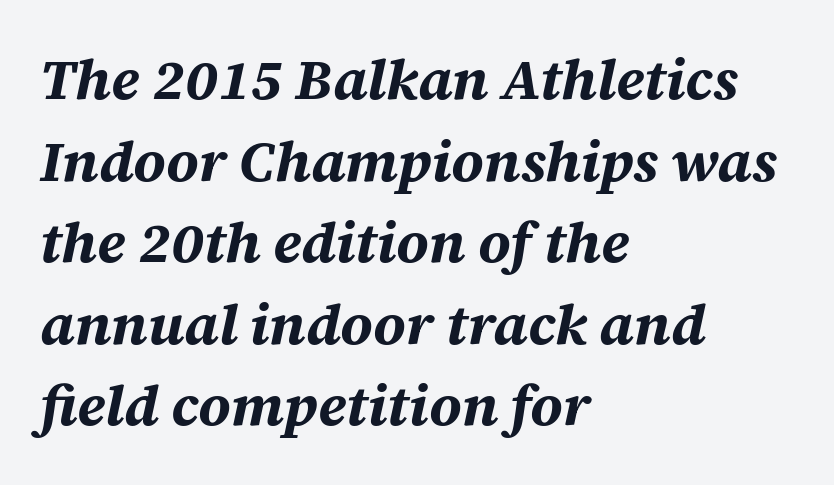
These lines carry a lot of weight — the face is fully bold. In terms of leading, this rendering sits right in the middle. A clean baseline with only descenders dipping below it. Nobody touched the tracking dial on this one.
